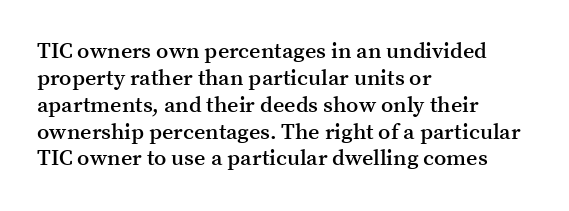
Q: Is the text bold? A: Semi-bold.
Q: Is the text italic (slanted)? A: No, it is upright.
Q: Is the text underlined? A: No.
Q: How is the paragraph aligned? A: Left-aligned.
Q: Is the spacing between letters normal or unusually wide? A: Normal.
